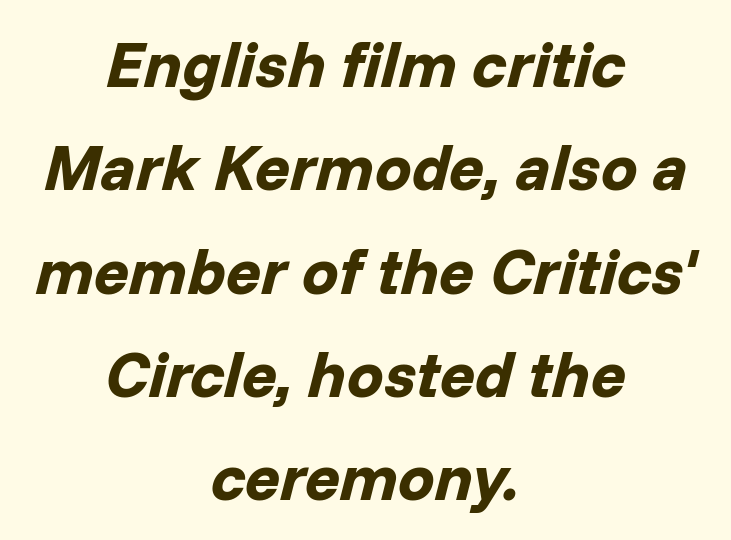
The type is set solid horizontally, with unmodified tracking. Quick note: interline space is typical. Yep, that's italic — everything's leaning. Emphasis by weight is at full strength: bold. Words float on clear page, feet unadorned. The paragraph has two soft edges and a firm central axis.
